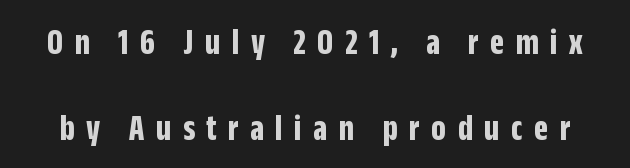
Q: Is the text bold? A: Yes.
Q: Is the text italic (slanted)? A: No, it is upright.
Q: Is the typeface a serif or a sans-serif typeface? A: Sans-serif.
Q: Is the text underlined? A: No.
Q: Is the spacing between letters normal or unusually wide? A: Unusually wide.
Q: Is the spacing between lines tight, normal or loose? A: Loose.
Q: Width (condensed, normal, or wide)? A: Condensed.
Q: Stroke contrast? A: Low.
Q: x-height? A: Large.
Q: Monospaced? A: No.
